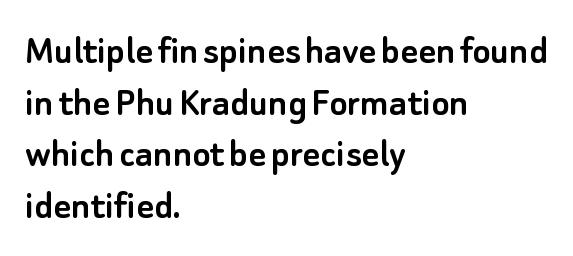
The axis of the letterforms is exactly vertical. Standard letterfit; no display-style spreading of the glyphs. This sample uses a sans-serif face. Each letter keeps its own natural width here, so spacing adapts to shape.
